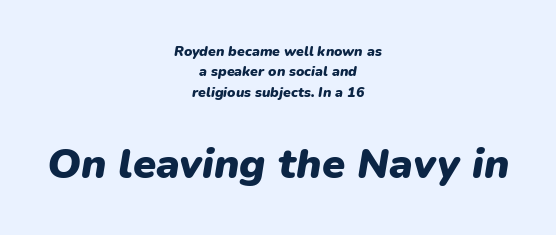
The image shows 42 px heavy type, italic (leaning right); set centered, normal line spacing (1.45x), normal letter spacing, not underlined; the second (bottom) block is 3.0x larger; low stroke contrast and a medium x-height.
